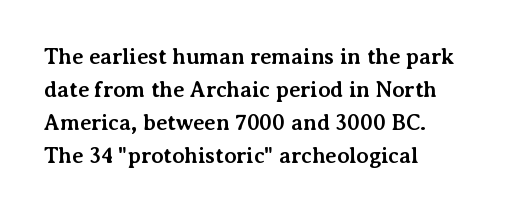
Q: Is the text bold? A: Yes.
Q: Is the text italic (slanted)? A: No, it is upright.
Q: Is the text underlined? A: No.
Q: How is the paragraph aligned? A: Left-aligned.
Q: Is the spacing between letters normal or unusually wide? A: Normal.
Q: Is the spacing between lines tight, normal or loose? A: Normal.
